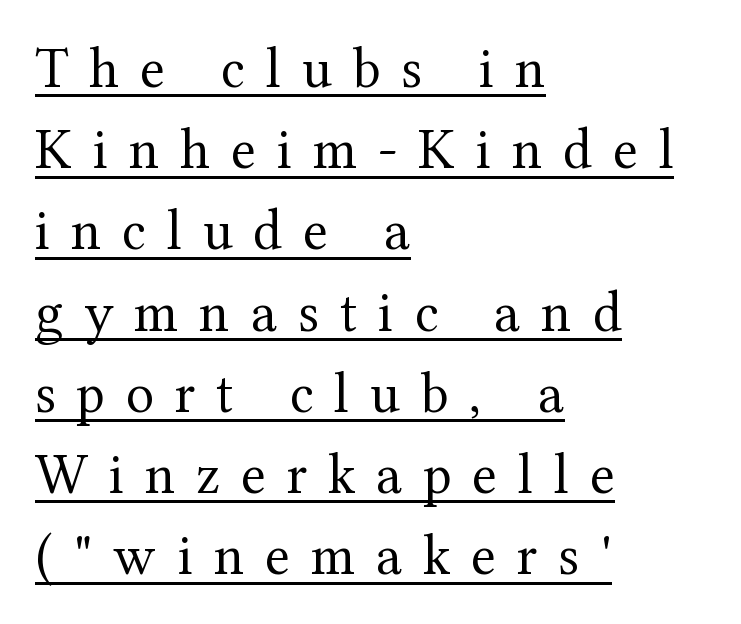
Q: Is the text bold? A: No.
Q: Is the text italic (slanted)? A: No, it is upright.
Q: Is the typeface a serif or a sans-serif typeface? A: Serif.
Q: Is the text underlined? A: Yes.
Q: How is the paragraph aligned? A: Left-aligned.
Q: Is the spacing between letters normal or unusually wide? A: Unusually wide.
Q: Is the spacing between lines tight, normal or loose? A: Normal.
Q: Width (condensed, normal, or wide)? A: Normal.
Q: Stroke contrast? A: Medium.
Q: x-height? A: Medium.
Q: Monospaced? A: No.
